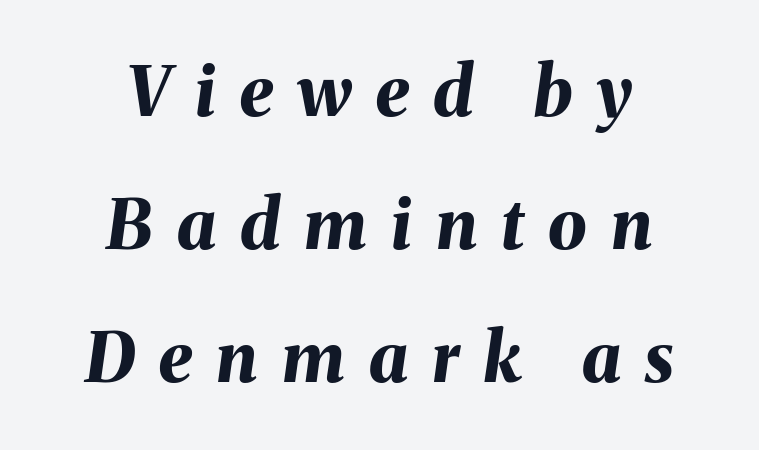
The gaps between neighbouring characters are conspicuously large. Do the characters align in a grid? No, the font is proportional. Strong, thick strokes mark this as bold type. Layout note: lines centered.
